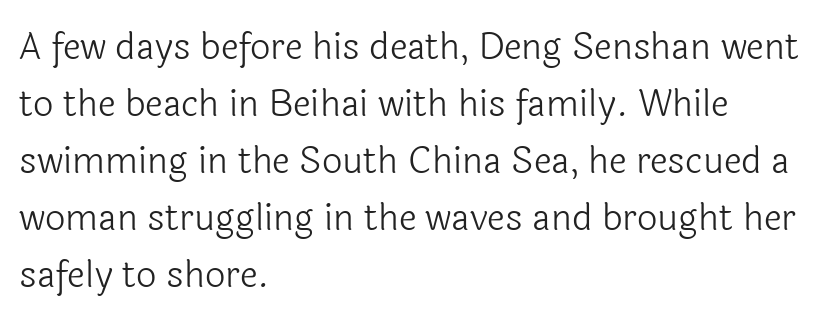
The image shows 36 px light sans-serif type, upright; set left-aligned, normal line spacing (1.58x), normal letter spacing, not underlined; a medium x-height.
